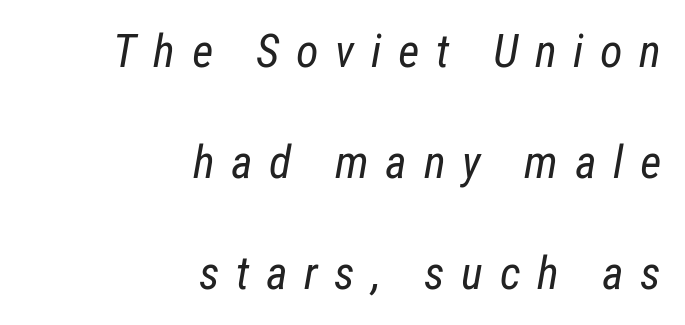
The image shows 46 px regular-weight, condensed type, italic (leaning right); set right-aligned, loose line spacing (2.41x), unusually wide letter spacing (+0.36 em), not underlined; low stroke contrast and a medium x-height.
